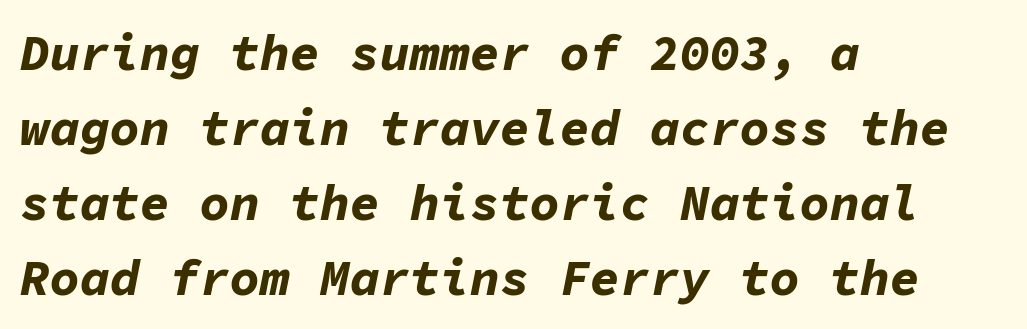
The image shows 50 px bold type, italic (leaning right), monospaced; set left-aligned, normal line spacing (1.5x), normal letter spacing, not underlined; low stroke contrast and a medium x-height.
